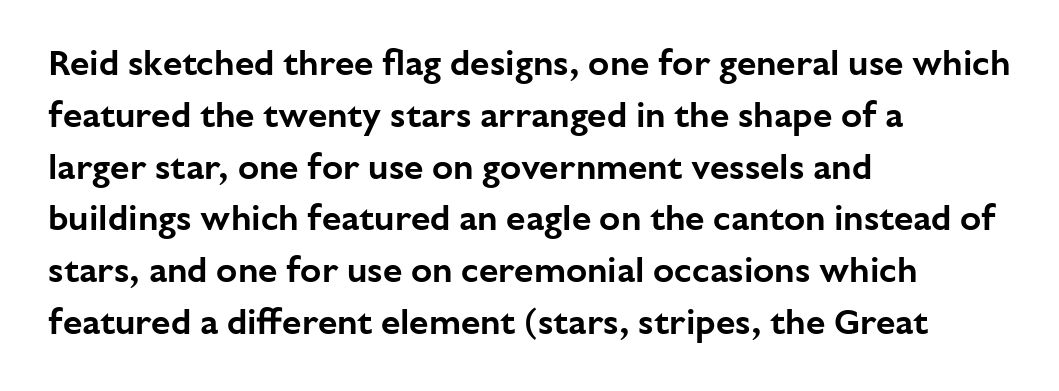
Q: Is the text italic (slanted)? A: No, it is upright.
Q: Is the typeface a serif or a sans-serif typeface? A: Sans-serif.
Q: Is the text underlined? A: No.
Q: How is the paragraph aligned? A: Left-aligned.
Q: Is the spacing between letters normal or unusually wide? A: Normal.
Q: Is the spacing between lines tight, normal or loose? A: Normal.
Q: Width (condensed, normal, or wide)? A: Normal.
Q: Stroke contrast? A: Low.
Q: x-height? A: Medium.
Q: Monospaced? A: No.
